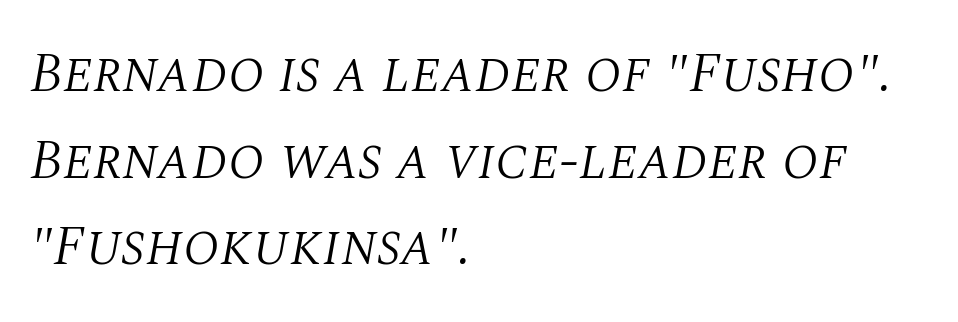
The letters sit at their default tracking, neither squeezed nor spread. Leading matches the norm, producing a regular column. The passage shown is not bold in any degree. The characters display serif detailing at their extremities.
